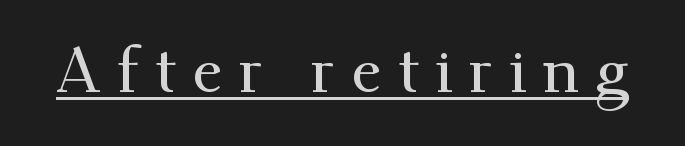
The rendering inserts visible extra space after every character. The letters carry serifs — small finishing strokes at the ends of their stems. Is this a fixed-width face? No — the glyphs have proportional, varying widths. Tall strokes in this sample are plumb rather than angled. Each line of the rendering has a horizontal stroke beneath the glyphs.
